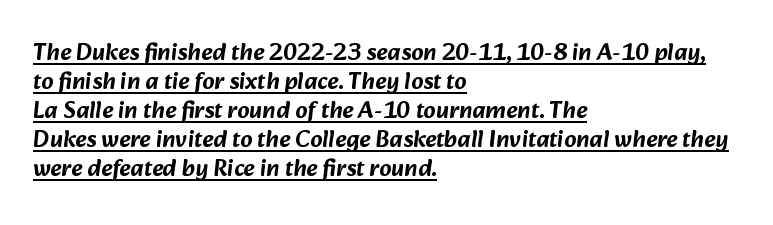
{"underline": "yes", "align": "left", "line_spacing_ratio": 1.21, "letter_spacing": "normal", "letter_spacing_em": 0.0, "glyph_px": 24}
